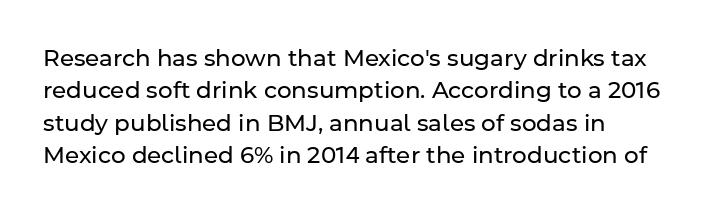
The image shows 23 px text type, upright; set normal line spacing (1.41x), normal letter spacing, not underlined.
